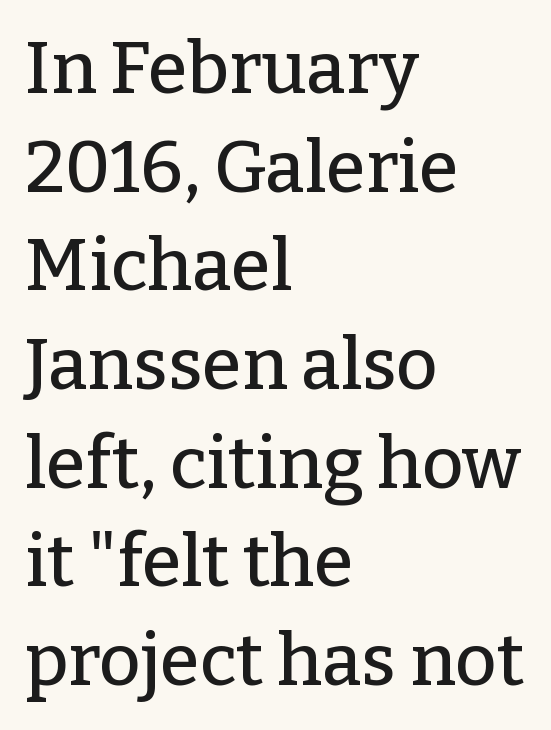
Q: Is the text italic (slanted)? A: No, it is upright.
Q: Is the typeface a serif or a sans-serif typeface? A: Serif.
Q: Is the text underlined? A: No.
Q: How is the paragraph aligned? A: Left-aligned.
Q: Is the spacing between letters normal or unusually wide? A: Normal.
Q: Is the spacing between lines tight, normal or loose? A: Normal.
Q: Width (condensed, normal, or wide)? A: Normal.
Q: Stroke contrast? A: Low.
Q: x-height? A: Medium.
Q: Monospaced? A: No.
